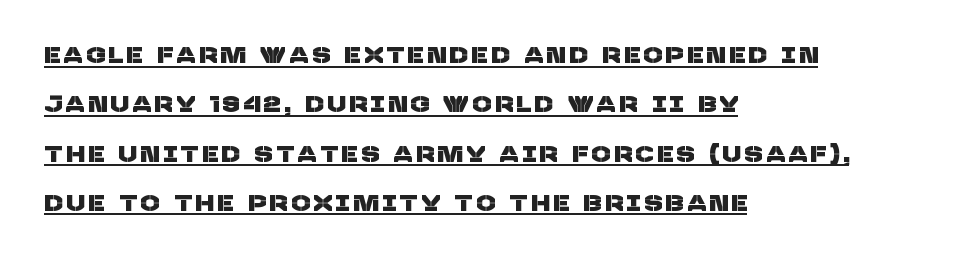
The words here are underlined. Teacher's note: observe the even left margin — that is flush-left alignment. Summary of vertical rhythm: relaxed, with wide interline spacing.
